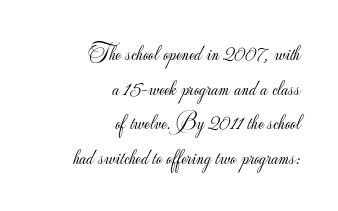
The image shows 22 px text type; set right-aligned, normal line spacing (1.57x), normal letter spacing, not underlined.
